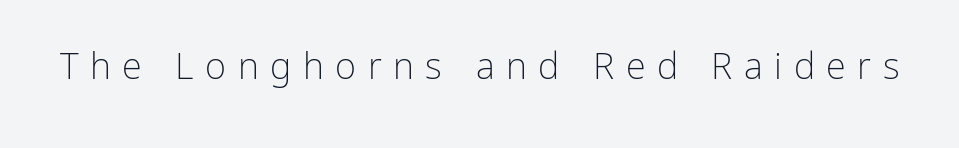
Q: Is the text bold? A: No.
Q: Is the text italic (slanted)? A: No, it is upright.
Q: Is the typeface a serif or a sans-serif typeface? A: Sans-serif.
Q: Is the text underlined? A: No.
Q: Is the spacing between letters normal or unusually wide? A: Unusually wide.
Q: Width (condensed, normal, or wide)? A: Normal.
Q: Stroke contrast? A: Low.
Q: x-height? A: Medium.
Q: Monospaced? A: No.
